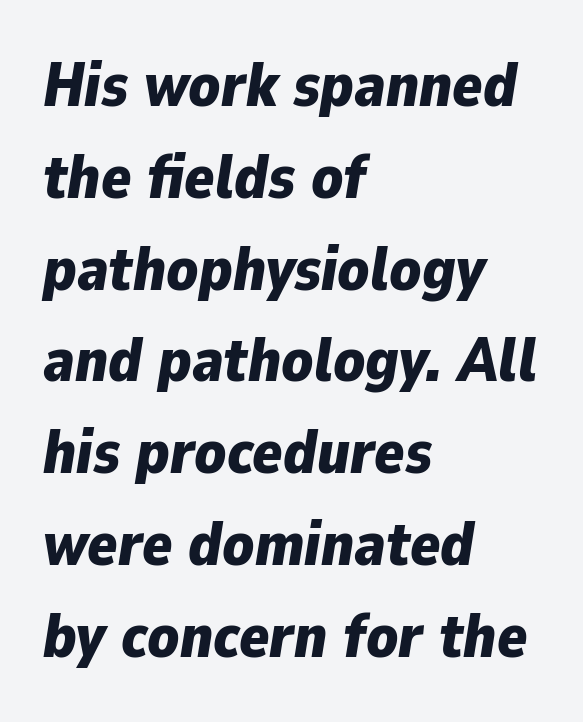
The image shows 62 px bold type, italic (leaning right); set left-aligned, normal line spacing (1.48x), normal letter spacing, not underlined; low stroke contrast and a medium x-height.
